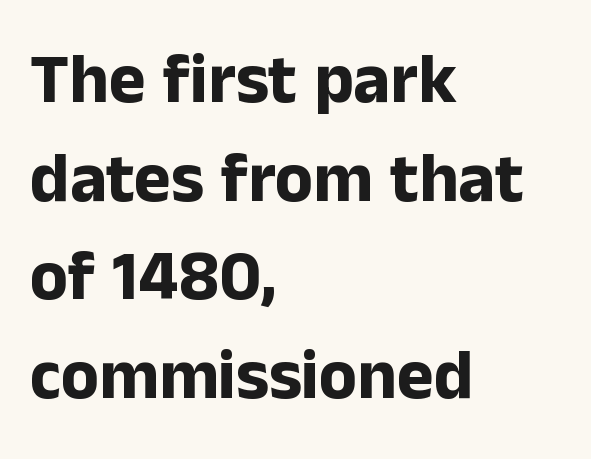
Q: Is the text bold? A: Yes.
Q: Is the text italic (slanted)? A: No, it is upright.
Q: Is the typeface a serif or a sans-serif typeface? A: Sans-serif.
Q: Is the text underlined? A: No.
Q: How is the paragraph aligned? A: Left-aligned.
Q: Is the spacing between letters normal or unusually wide? A: Normal.
Q: Is the spacing between lines tight, normal or loose? A: Normal.
Q: Width (condensed, normal, or wide)? A: Normal.
Q: Stroke contrast? A: Low.
Q: x-height? A: Medium.
Q: Monospaced? A: No.
